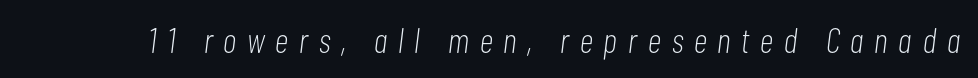
Descenders hang freely into open space. Compared with ordinary roman type, these characters are visibly tilted. You could not count columns in this text — the font is proportionally spaced. Each stroke keeps to a modest, everyday thickness or less. Loose tracking; the words dissolve into strings of separated letters.
